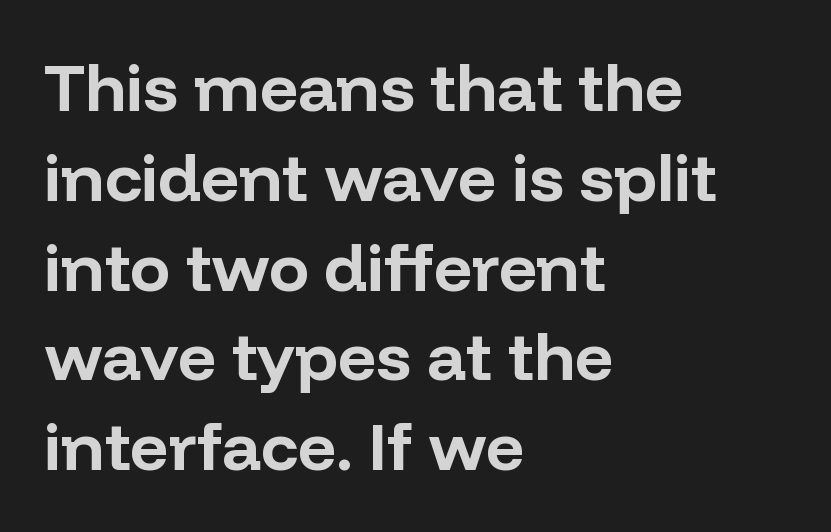
{"serif": "no", "italic": "no", "bold": "yes", "weight": "bold", "width": "normal", "stroke_contrast": "low", "x_height": "medium", "monospaced": "no", "underline": "no", "align": "left", "line_spacing": "normal", "line_spacing_ratio": 1.34, "letter_spacing": "normal", "letter_spacing_em": 0.0, "glyph_px": 67}
